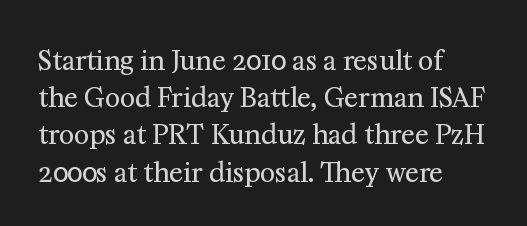
Q: Is the text bold? A: No.
Q: Is the text italic (slanted)? A: No, it is upright.
Q: Is the text underlined? A: No.
Q: How is the paragraph aligned? A: Left-aligned.
Q: Is the spacing between letters normal or unusually wide? A: Normal.
Q: Is the spacing between lines tight, normal or loose? A: Normal.
